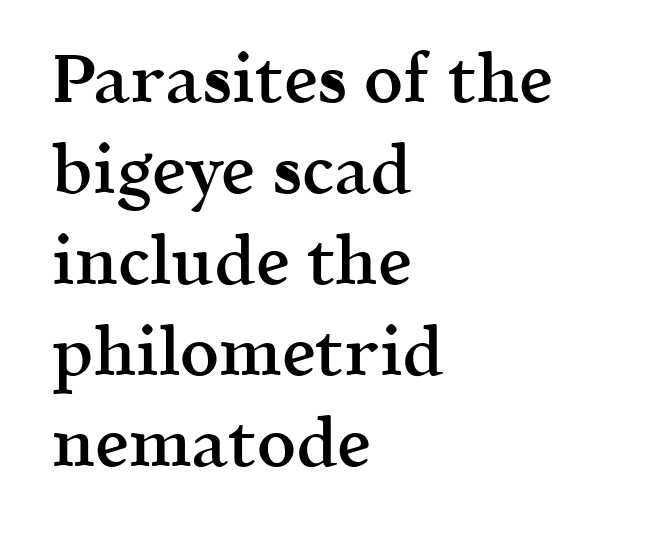
Q: Is the text bold? A: Semi-bold.
Q: Is the text italic (slanted)? A: No, it is upright.
Q: Is the typeface a serif or a sans-serif typeface? A: Serif.
Q: Is the text underlined? A: No.
Q: How is the paragraph aligned? A: Left-aligned.
Q: Is the spacing between letters normal or unusually wide? A: Normal.
Q: Is the spacing between lines tight, normal or loose? A: Normal.
Q: Width (condensed, normal, or wide)? A: Normal.
Q: x-height? A: Medium.
Q: Monospaced? A: No.
